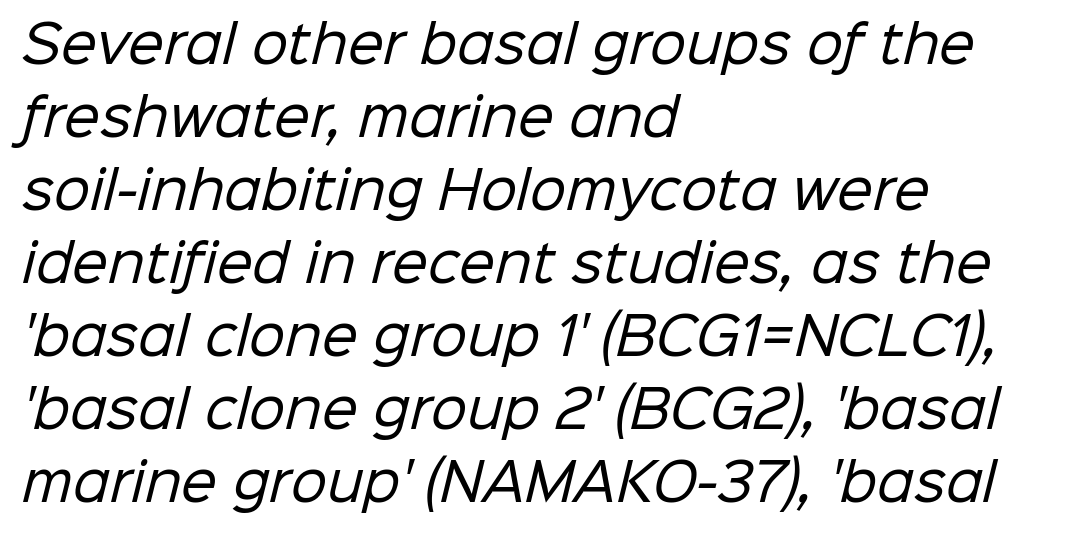
Q: Is the text bold? A: No.
Q: Is the typeface a serif or a sans-serif typeface? A: Sans-serif.
Q: Is the text underlined? A: No.
Q: How is the paragraph aligned? A: Left-aligned.
Q: Is the spacing between letters normal or unusually wide? A: Normal.
Q: Is the spacing between lines tight, normal or loose? A: Normal.
Q: Width (condensed, normal, or wide)? A: Normal.
Q: Stroke contrast? A: Low.
Q: x-height? A: Medium.
Q: Monospaced? A: No.
